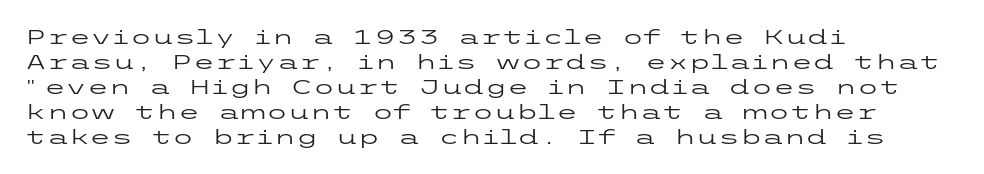
Q: Is the text bold? A: No.
Q: Is the text italic (slanted)? A: No, it is upright.
Q: Is the text underlined? A: No.
Q: How is the paragraph aligned? A: Left-aligned.
Q: Is the spacing between letters normal or unusually wide? A: Normal.
Q: Is the spacing between lines tight, normal or loose? A: Normal.
